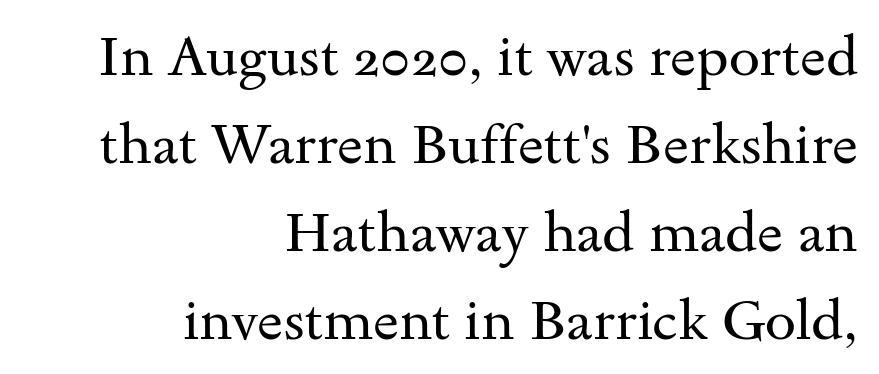
The image shows 56 px regular-weight, wide serif type, upright; set right-aligned, normal line spacing (1.57x), normal letter spacing, not underlined; medium stroke contrast and a small x-height.
